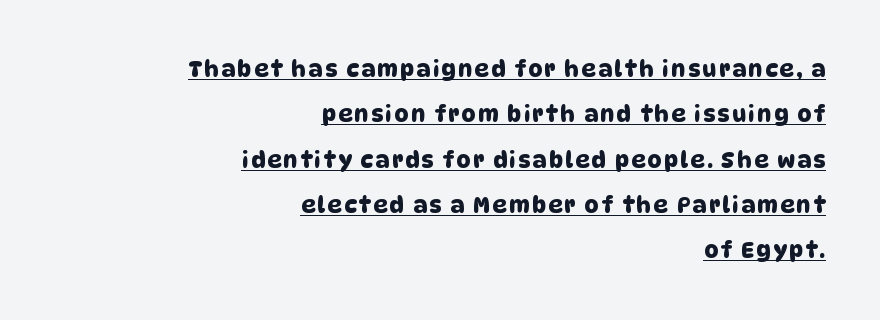
{"underline": "yes", "align": "right", "line_spacing": "loose", "line_spacing_ratio": 2.06, "glyph_px": 22}
